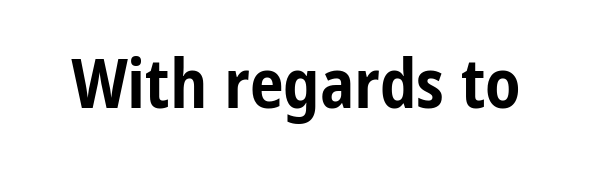
The image shows 68 px bold, condensed sans-serif type, upright; set normal letter spacing, not underlined; low stroke contrast and a medium x-height.
